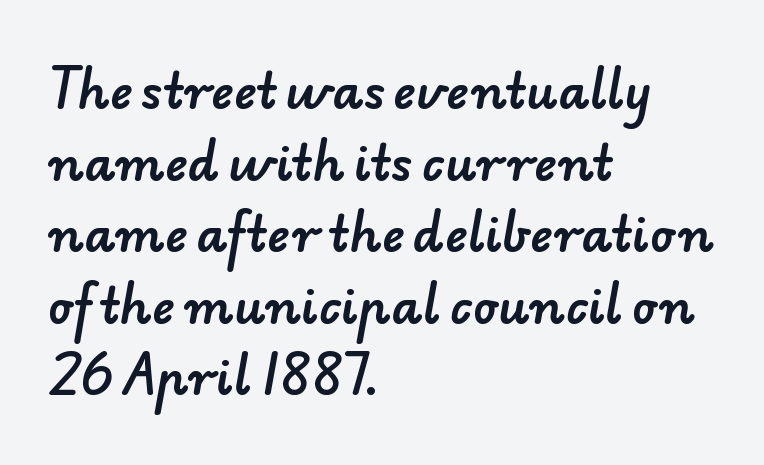
The image shows 48 px sans-serif type; set left-aligned, normal line spacing (1.49x), normal letter spacing, not underlined; low stroke contrast and a small x-height.
